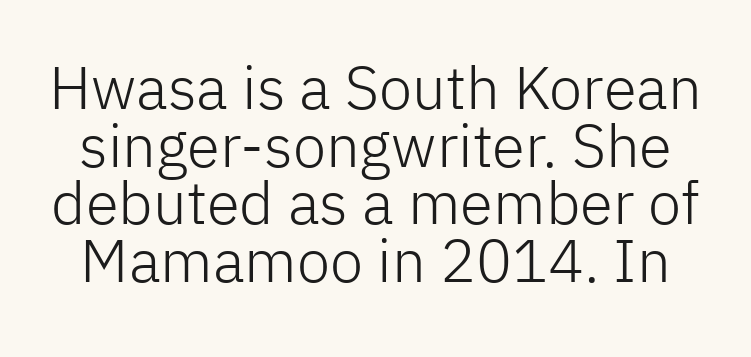
The image shows 60 px light sans-serif type, upright; set tight line spacing (0.96x), normal letter spacing, not underlined; low stroke contrast and a medium x-height.
